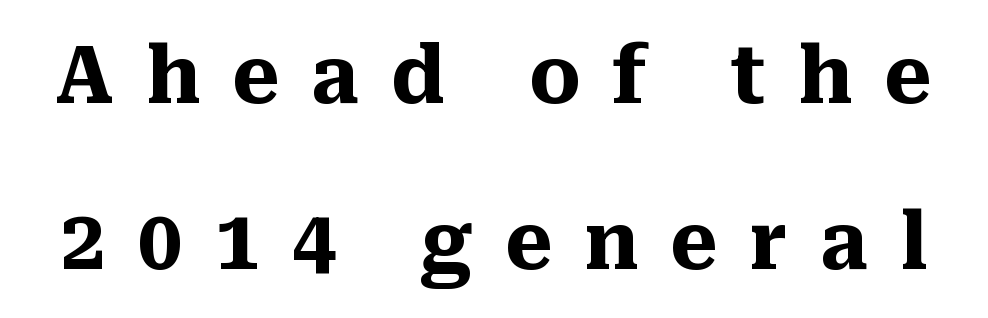
The image shows 80 px heavy serif type, upright; set loose line spacing (2.08x), unusually wide letter spacing (+0.4 em), not underlined; medium stroke contrast and a medium x-height.
